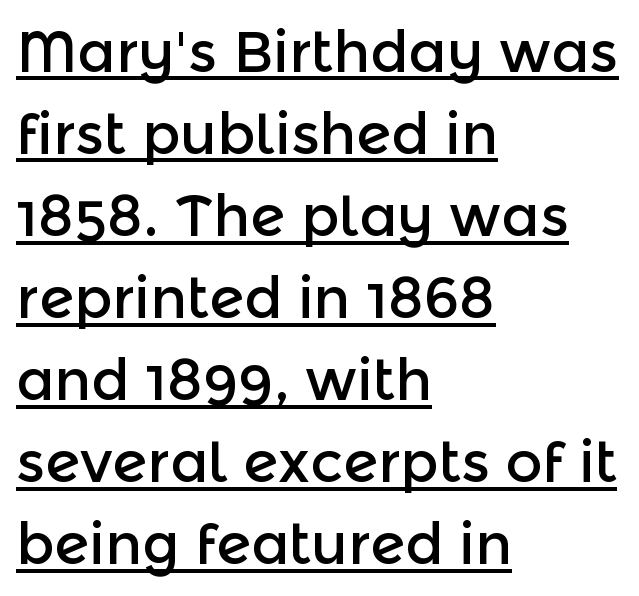
The image shows 57 px sans-serif type, upright; set left-aligned, normal line spacing (1.44x), normal letter spacing, underlined; a medium x-height.
